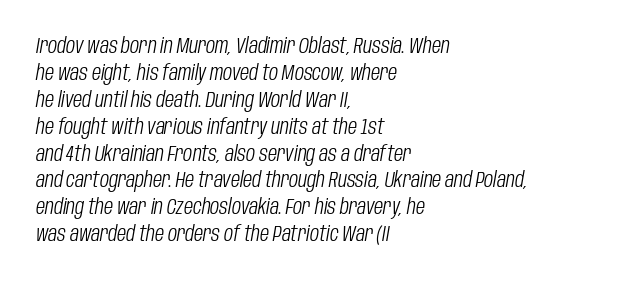
The image shows 21 px text type, italic (leaning right); set left-aligned, normal line spacing (1.28x), normal letter spacing, not underlined.
